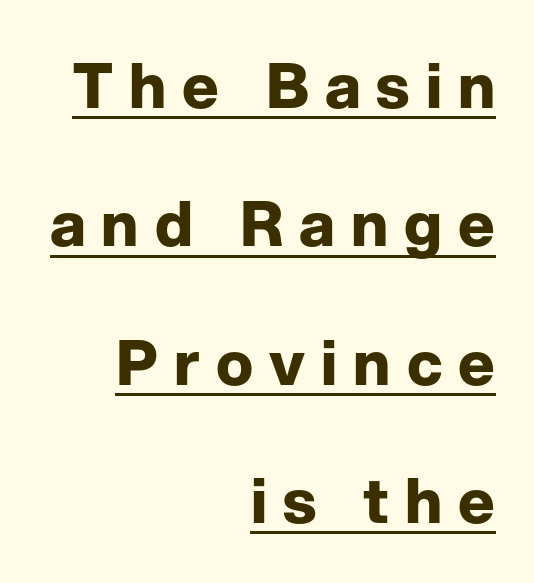
Q: Is the text bold? A: Yes.
Q: Is the text italic (slanted)? A: No, it is upright.
Q: Is the typeface a serif or a sans-serif typeface? A: Sans-serif.
Q: Is the text underlined? A: Yes.
Q: How is the paragraph aligned? A: Right-aligned.
Q: Is the spacing between letters normal or unusually wide? A: Unusually wide.
Q: Is the spacing between lines tight, normal or loose? A: Loose.
Q: Width (condensed, normal, or wide)? A: Normal.
Q: Stroke contrast? A: Low.
Q: x-height? A: Medium.
Q: Monospaced? A: No.
